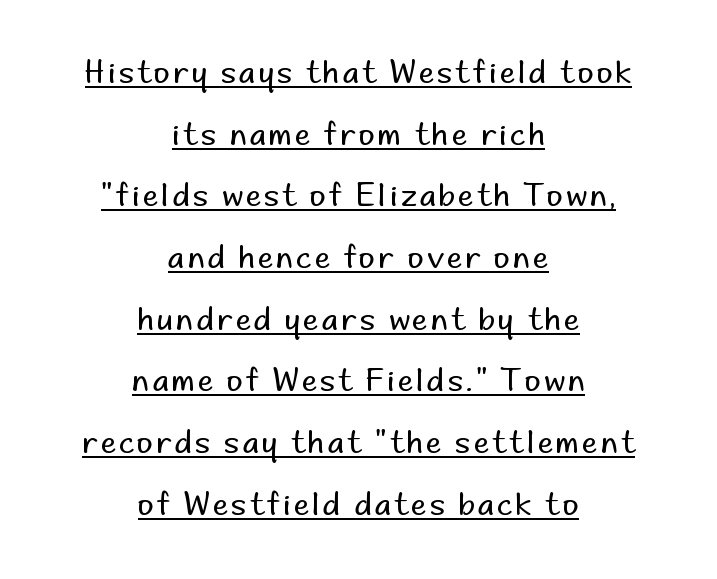
Q: Is the text bold? A: No.
Q: Is the text italic (slanted)? A: No, it is upright.
Q: Is the typeface a serif or a sans-serif typeface? A: Sans-serif.
Q: Is the text underlined? A: Yes.
Q: How is the paragraph aligned? A: Centered.
Q: Is the spacing between lines tight, normal or loose? A: Loose.
Q: Width (condensed, normal, or wide)? A: Normal.
Q: Stroke contrast? A: Low.
Q: x-height? A: Small.
Q: Monospaced? A: No.
